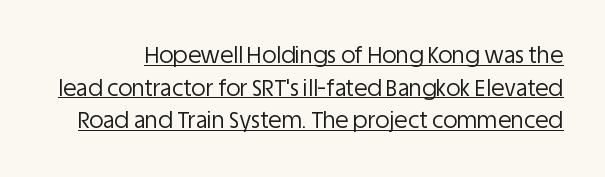
Q: Is the text bold? A: No.
Q: Is the text italic (slanted)? A: No, it is upright.
Q: Is the text underlined? A: Yes.
Q: Is the spacing between letters normal or unusually wide? A: Normal.
Q: Is the spacing between lines tight, normal or loose? A: Normal.
